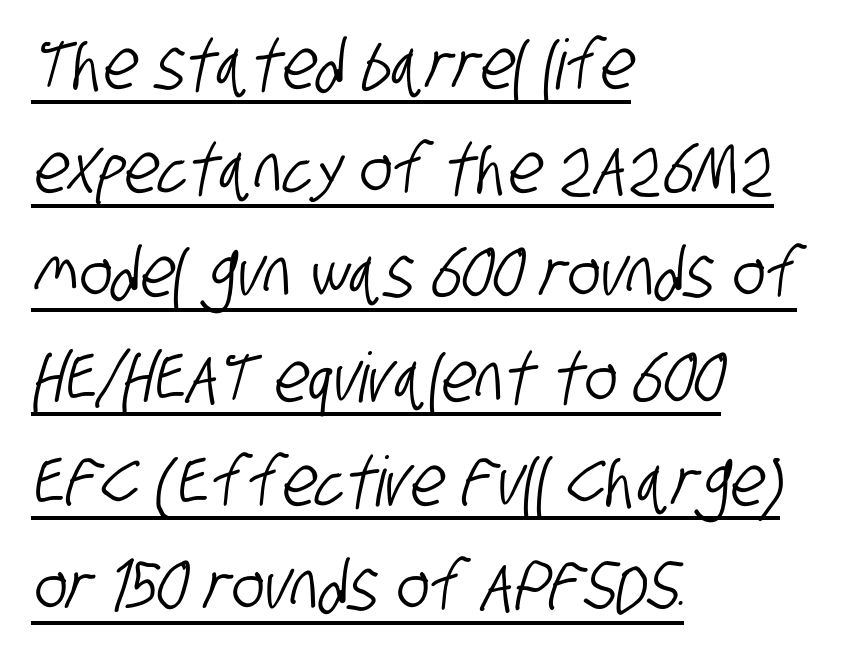
Q: Is the typeface a serif or a sans-serif typeface? A: Sans-serif.
Q: Is the text underlined? A: Yes.
Q: How is the paragraph aligned? A: Left-aligned.
Q: Is the spacing between letters normal or unusually wide? A: Normal.
Q: Is the spacing between lines tight, normal or loose? A: Normal.
Q: Width (condensed, normal, or wide)? A: Condensed.
Q: Stroke contrast? A: Low.
Q: x-height? A: Large.
Q: Monospaced? A: No.
